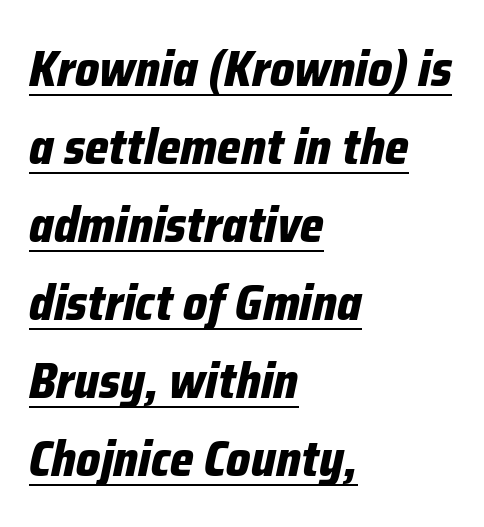
{"italic": "yes", "lean": "right", "slant_degrees": 12, "bold": "yes", "weight": "bold", "width": "condensed", "stroke_contrast": "low", "x_height": "medium", "monospaced": "no", "underline": "yes", "align": "left", "line_spacing": "normal", "line_spacing_ratio": 1.56, "letter_spacing": "normal", "letter_spacing_em": 0.0, "glyph_px": 50}
